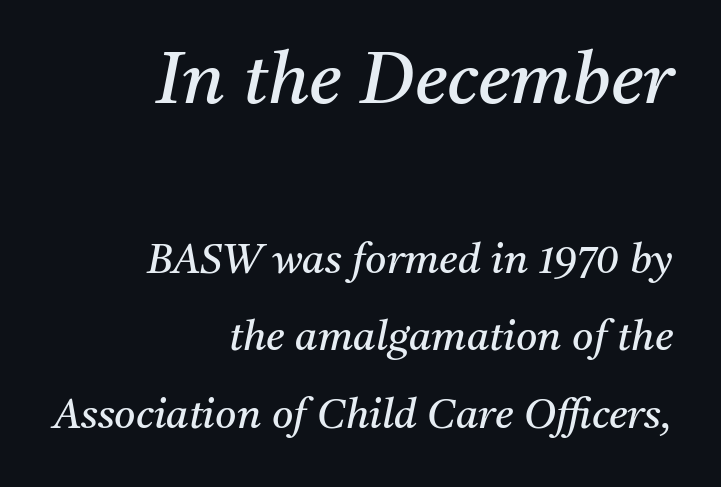
{"serif": "yes", "italic": "yes", "lean": "right", "slant_degrees": 11, "bold": "no", "weight": "regular", "width": "normal", "stroke_contrast": "medium", "x_height": "medium", "monospaced": "no", "underline": "no", "align": "right", "line_spacing_ratio": 1.89, "letter_spacing": "normal", "letter_spacing_em": 0.0, "larger_block": "first", "size_ratio": 1.76, "glyph_px": 72}
